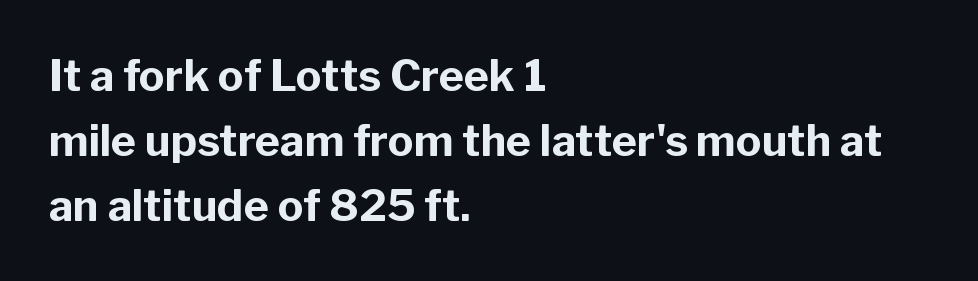
{"serif": "no", "italic": "no", "bold": "yes", "weight": "bold", "width": "normal", "stroke_contrast": "low", "x_height": "medium", "monospaced": "no", "underline": "no", "align": "left", "line_spacing": "normal", "line_spacing_ratio": 1.51, "letter_spacing": "normal", "letter_spacing_em": 0.0, "glyph_px": 43}
